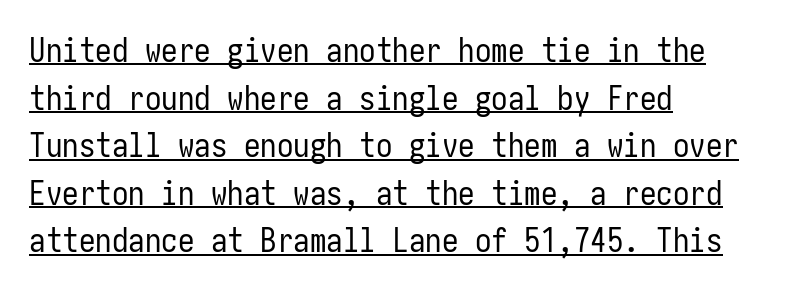
{"serif": "no", "italic": "no", "bold": "no", "weight": "regular", "width": "condensed", "stroke_contrast": "low", "x_height": "medium", "underline": "yes", "align": "left", "line_spacing": "normal", "line_spacing_ratio": 1.44, "letter_spacing": "normal", "letter_spacing_em": 0.0, "glyph_px": 33}
